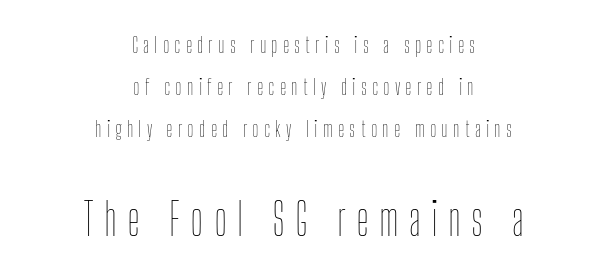
Q: Is the text bold? A: No.
Q: Is the text italic (slanted)? A: No, it is upright.
Q: Is the text underlined? A: No.
Q: How is the paragraph aligned? A: Centered.
Q: Is the spacing between letters normal or unusually wide? A: Unusually wide.
Q: Is the spacing between lines tight, normal or loose? A: Loose.
Q: Which block of text is set in a larger size, the first (top) or the second (bottom)? A: The second (bottom) one.
Q: Width (condensed, normal, or wide)? A: Condensed.
Q: Stroke contrast? A: Low.
Q: x-height? A: Medium.
Q: Monospaced? A: No.
